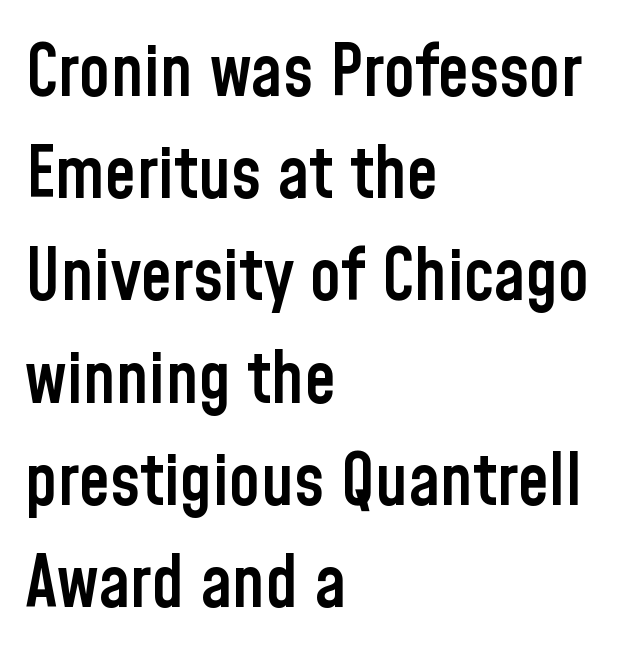
{"serif": "no", "italic": "no", "bold": "semi", "weight": "semibold", "width": "condensed", "stroke_contrast": "low", "x_height": "medium", "monospaced": "no", "underline": "no", "align": "left", "line_spacing": "normal", "line_spacing_ratio": 1.44, "letter_spacing": "normal", "letter_spacing_em": 0.0, "glyph_px": 71}
